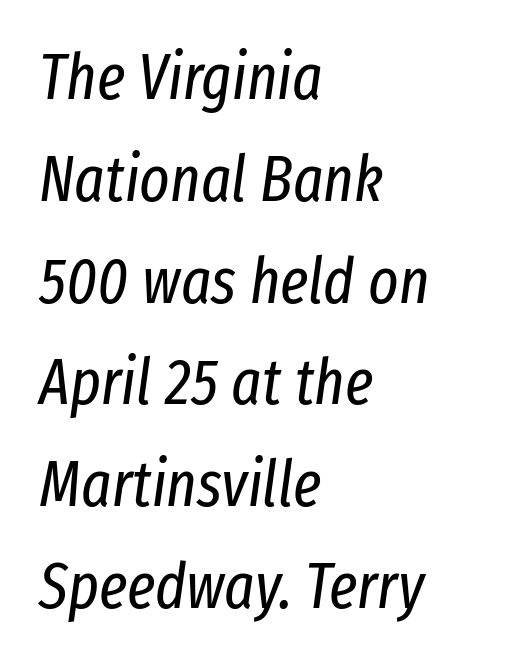
Successive baselines arrive at the customary interval. Clear beneath every line of the passage. The type is set solid horizontally, with unmodified tracking. Letters have the restrained weight of plain body copy at most. Do the characters align in a grid? No, the font is proportional.
